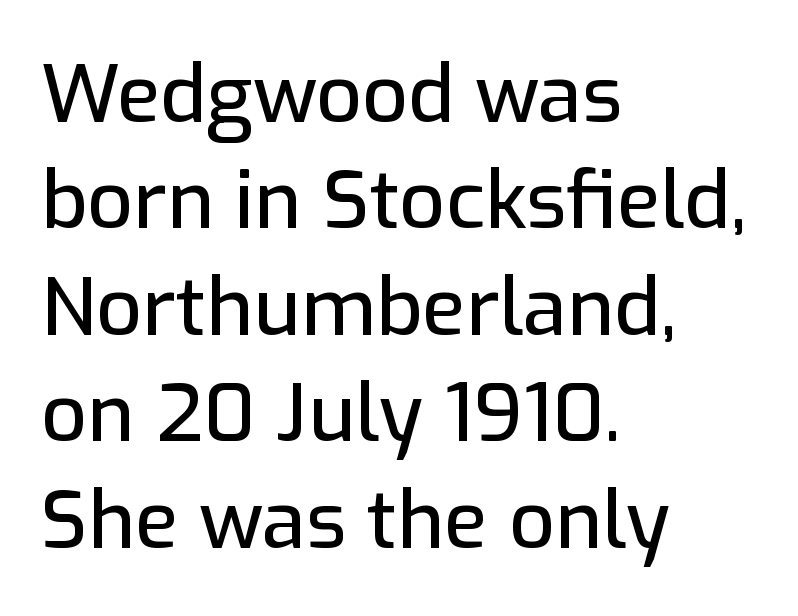
The image shows 80 px sans-serif type, upright; set left-aligned, normal line spacing (1.33x), normal letter spacing, not underlined; low stroke contrast and a medium x-height.
